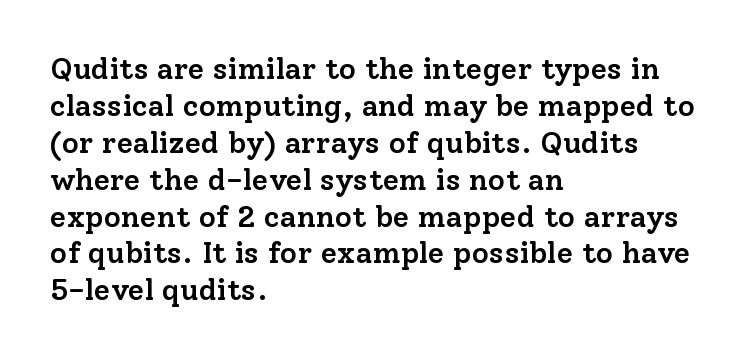
A typesetter would mark this as roman, not italic. Observe the ordinary spacing: letters are neighbours, not strangers. Typographic density is moderately raised because the face is semibold. I'd call this a serif setting — the letters wear small feet.
